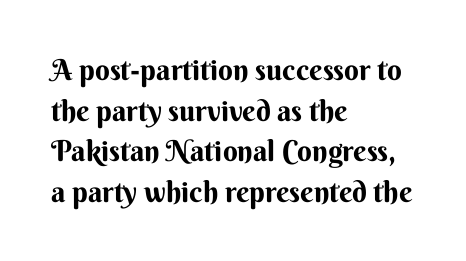
{"serif": "no", "italic": "no", "bold": "yes", "weight": "bold", "width": "normal", "stroke_contrast": "medium", "x_height": "small", "monospaced": "no", "underline": "no", "align": "left", "line_spacing": "normal", "line_spacing_ratio": 1.4, "letter_spacing": "normal", "letter_spacing_em": 0.0, "glyph_px": 29}
